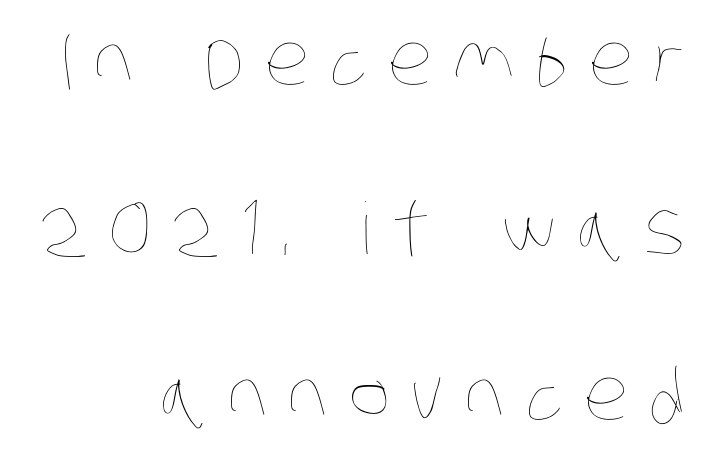
The image shows 71 px thin, condensed type; set loose line spacing (2.36x), unusually wide letter spacing (+0.29 em), not underlined; low stroke contrast and a large x-height.
